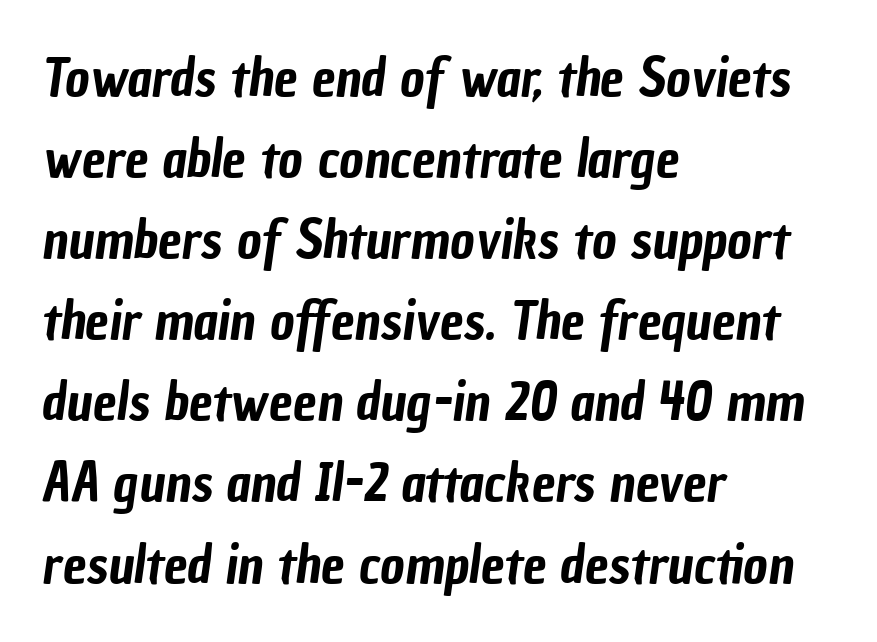
Q: Is the typeface a serif or a sans-serif typeface? A: Sans-serif.
Q: Is the text underlined? A: No.
Q: How is the paragraph aligned? A: Left-aligned.
Q: Is the spacing between letters normal or unusually wide? A: Normal.
Q: Is the spacing between lines tight, normal or loose? A: Normal.
Q: Width (condensed, normal, or wide)? A: Condensed.
Q: Stroke contrast? A: Low.
Q: x-height? A: Medium.
Q: Monospaced? A: No.
